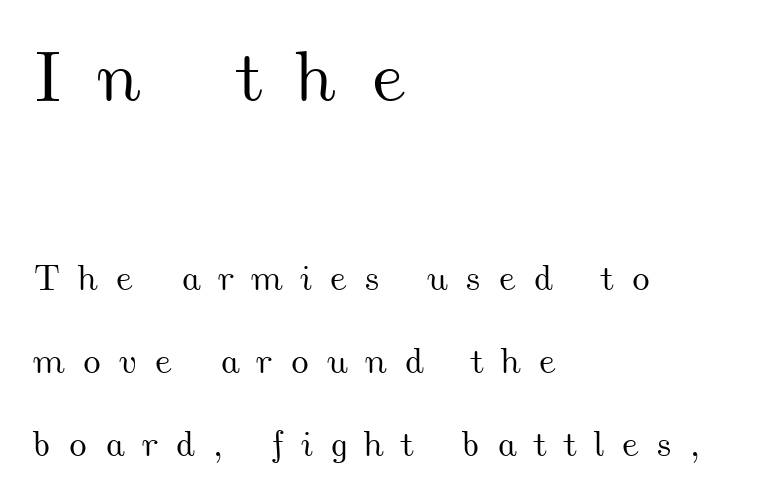
The image shows 72 px wide type; set left-aligned, loose line spacing (2.3x), unusually wide letter spacing (+0.47 em), not underlined; the first (top) block is 2.0x larger; medium stroke contrast and a small x-height.
